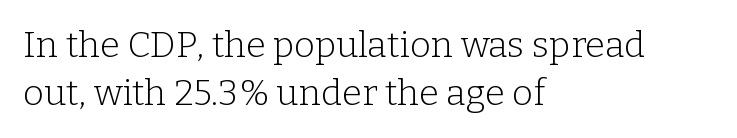
{"serif": "yes", "italic": "no", "bold": "no", "weight": "light", "width": "normal", "stroke_contrast": "low", "x_height": "medium", "monospaced": "no", "underline": "no", "align": "left", "line_spacing": "normal", "line_spacing_ratio": 1.33, "letter_spacing": "normal", "letter_spacing_em": 0.0, "glyph_px": 36}
